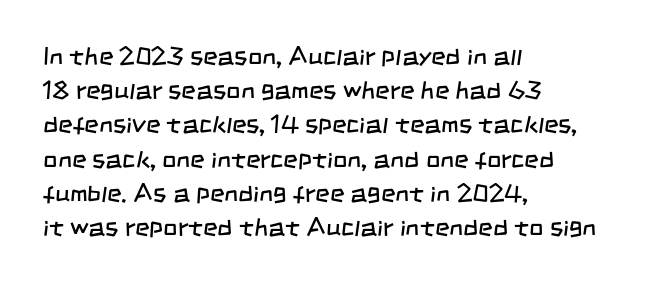
A clean baseline with only descenders dipping below it. Counters stay open thanks to moderate or lighter strokes. Words appear dense and cohesive because spacing is normal. Quick note: interline space is typical. Alignment: flush left.
